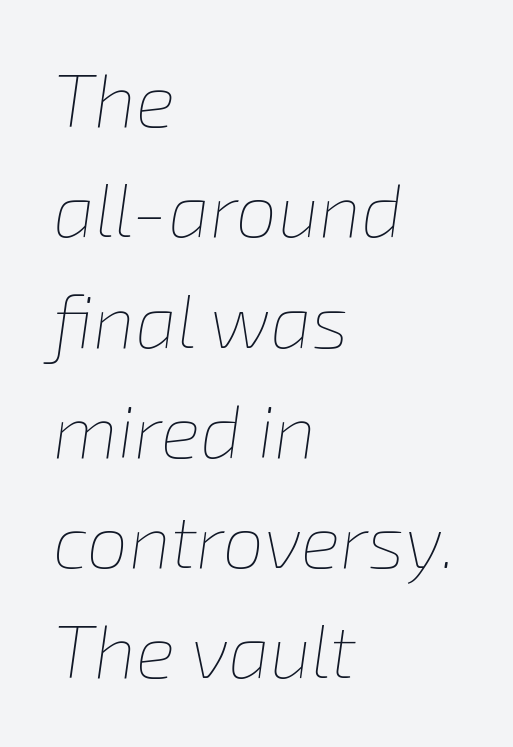
{"italic": "yes", "lean": "right", "slant_degrees": 8, "bold": "no", "weight": "thin", "width": "normal", "stroke_contrast": "low", "x_height": "medium", "monospaced": "no", "underline": "no", "align": "left", "line_spacing": "normal", "line_spacing_ratio": 1.49, "letter_spacing": "normal", "letter_spacing_em": 0.0, "glyph_px": 74}
